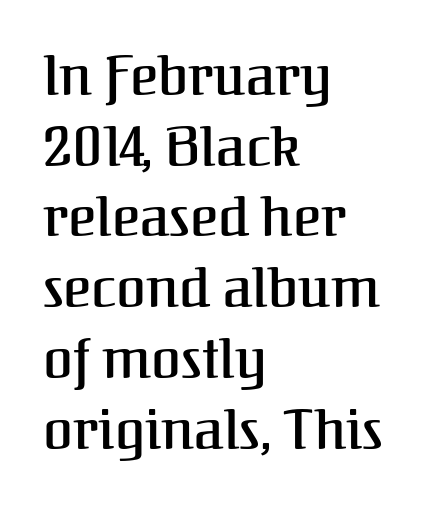
Q: Is the text italic (slanted)? A: No, it is upright.
Q: Is the typeface a serif or a sans-serif typeface? A: Serif.
Q: Is the text underlined? A: No.
Q: How is the paragraph aligned? A: Left-aligned.
Q: Is the spacing between letters normal or unusually wide? A: Normal.
Q: Is the spacing between lines tight, normal or loose? A: Normal.
Q: Width (condensed, normal, or wide)? A: Normal.
Q: Stroke contrast? A: Medium.
Q: x-height? A: Medium.
Q: Monospaced? A: No.
